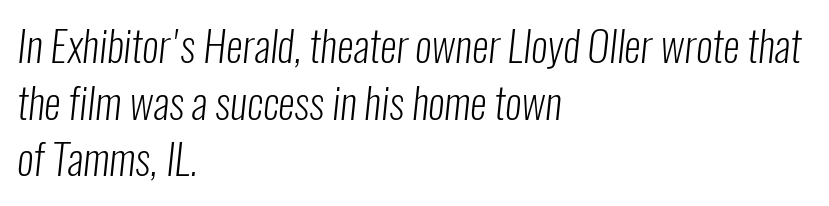
The lines sit at an ordinary, default distance from one another. A typesetter would call this proportional, since set widths differ per character. Weight: not bold — regular or lighter. Any mark beneath the type? The region is blank. The type family on display is of the sans-serif kind. Tracking here is standard; glyphs follow each other at the usual distance.
